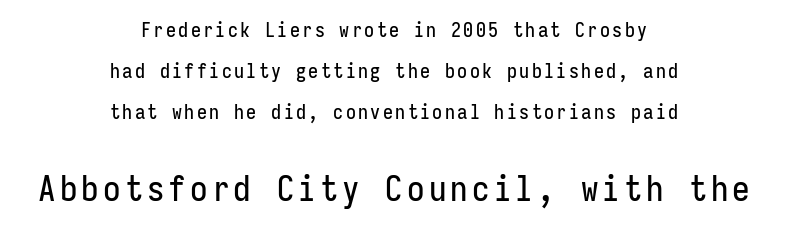
Q: Is the text italic (slanted)? A: No, it is upright.
Q: Is the typeface a serif or a sans-serif typeface? A: Sans-serif.
Q: Is the text underlined? A: No.
Q: How is the paragraph aligned? A: Centered.
Q: Is the spacing between lines tight, normal or loose? A: Loose.
Q: Which block of text is set in a larger size, the first (top) or the second (bottom)? A: The second (bottom) one.
Q: Width (condensed, normal, or wide)? A: Condensed.
Q: Stroke contrast? A: Low.
Q: x-height? A: Medium.
Q: Monospaced? A: Yes.
